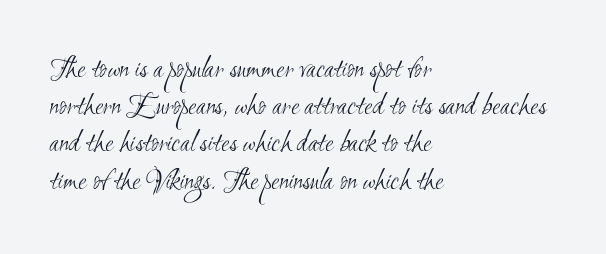
The image shows 30 px light, condensed sans-serif type; set left-aligned, line spacing 1.24x, normal letter spacing, not underlined; medium stroke contrast and a small x-height.
